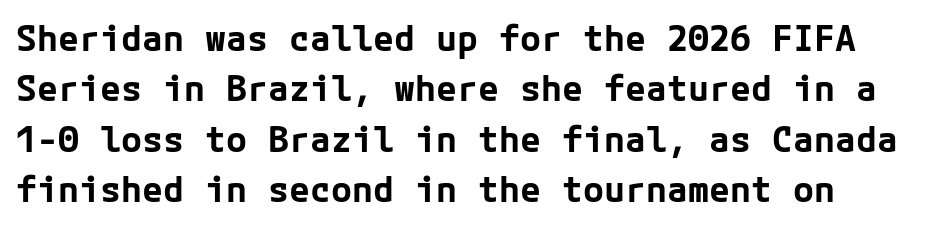
The baseline area is clear. This block has exactly the height ordinary leading produces. These lines are composed in type without serifs. Tracking value appears to be zero — textbook default spacing. Weight check: bold — yes, fully. The type sits square on the baseline with zero lean.
